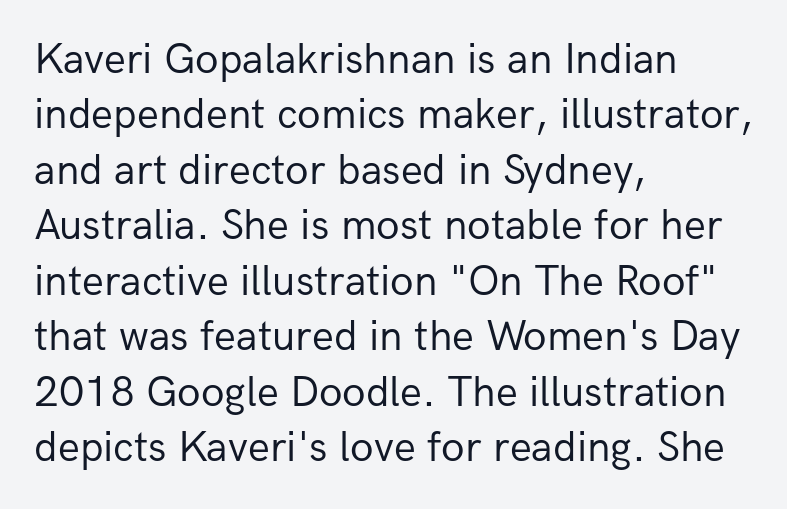
Q: Is the text bold? A: No.
Q: Is the text italic (slanted)? A: No, it is upright.
Q: Is the typeface a serif or a sans-serif typeface? A: Sans-serif.
Q: Is the text underlined? A: No.
Q: How is the paragraph aligned? A: Left-aligned.
Q: Is the spacing between letters normal or unusually wide? A: Normal.
Q: Is the spacing between lines tight, normal or loose? A: Normal.
Q: Width (condensed, normal, or wide)? A: Normal.
Q: Stroke contrast? A: Low.
Q: x-height? A: Medium.
Q: Monospaced? A: No.
